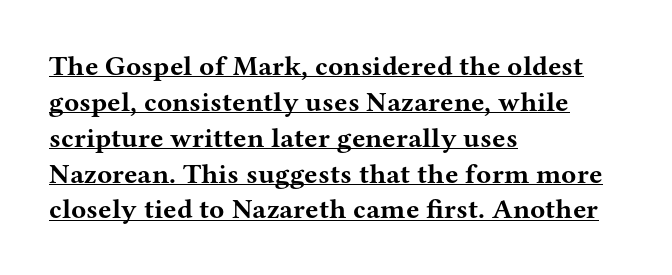
You can tell it's not italic because the verticals are truly vertical. The words here are underlined. Proportional: the letters do not fall into vertical columns. A full-strength bold gives these letters their thick strokes. Small tapered or slab feet sit at the stroke ends, so this counts as serif. Glyph-to-glyph distance matches everyday printed text.
